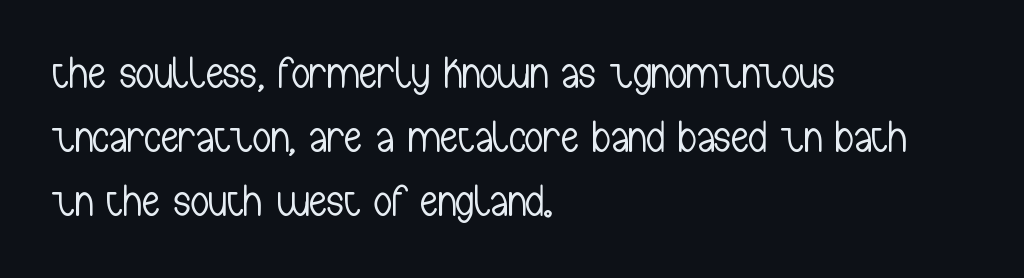
To sum up the face: it is a sans, with no serifs. Vertical strokes here are truly vertical. These lines stack with their left ends in a neat column. The leading is moderate, giving the passage an even texture.
